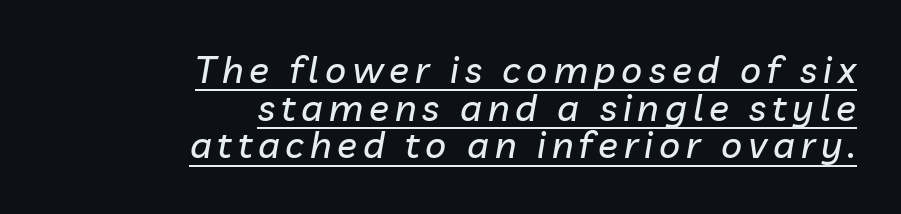
The image shows 37 px text type, italic (leaning right); set right-aligned, tight line spacing (1.02x), underlined; low stroke contrast and a medium x-height.
